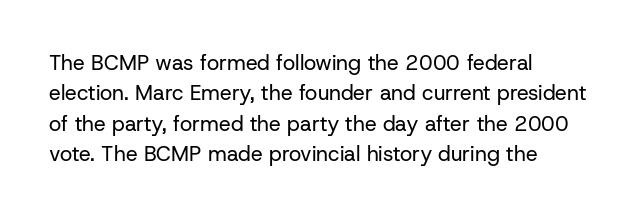
The image shows 21 px text type, upright; set left-aligned, normal line spacing (1.45x), normal letter spacing, not underlined.
